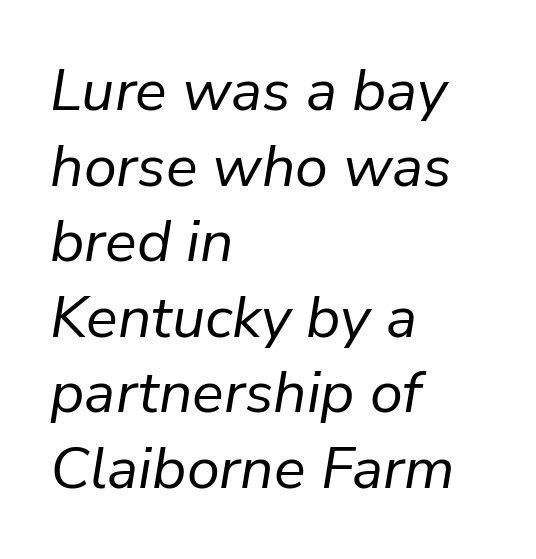
Q: Is the text bold? A: No.
Q: Is the text italic (slanted)? A: Yes, it leans right by about 9 degrees.
Q: Is the text underlined? A: No.
Q: How is the paragraph aligned? A: Left-aligned.
Q: Is the spacing between letters normal or unusually wide? A: Normal.
Q: Is the spacing between lines tight, normal or loose? A: Normal.
Q: Width (condensed, normal, or wide)? A: Normal.
Q: Stroke contrast? A: Low.
Q: x-height? A: Medium.
Q: Monospaced? A: No.
